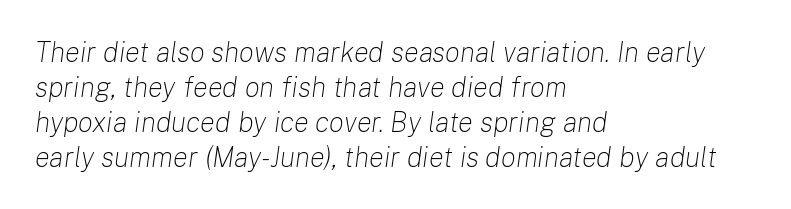
Every row of glyphs begins at an identical x-position on the left. In terms of posture, this sample is oblique. Leading matches the norm, producing a regular column. The face used here is proportionally spaced, like ordinary book or web type. These glyphs show unthickened strokes, regular width or finer. Descenders hang freely into open space.
